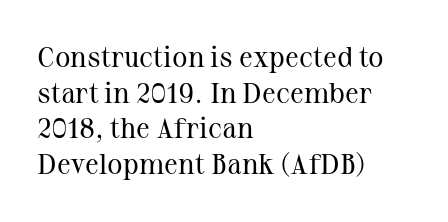
The type is set solid horizontally, with unmodified tracking. Is this a heavy cut? Hardly; it is regular or lighter. You can tell from the footed stems that serif type was used. Clear beneath every line of the passage. The paragraph has a hard left edge and a soft right edge.
